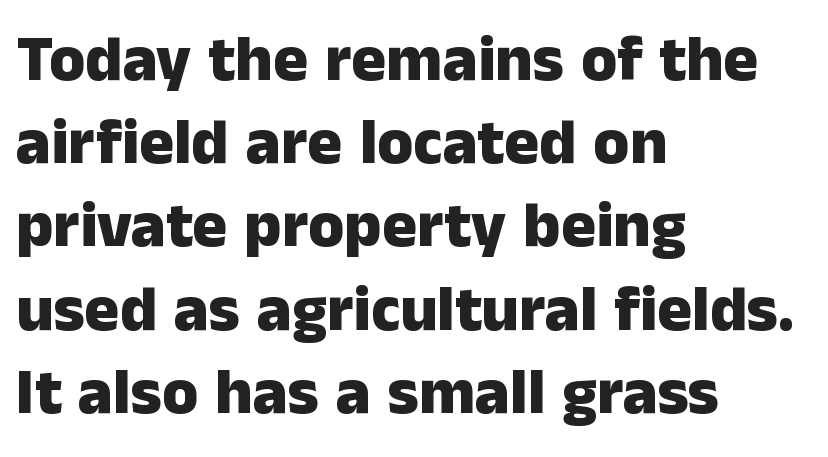
The image shows 65 px heavy sans-serif type, upright; set left-aligned, normal line spacing (1.28x), normal letter spacing, not underlined; low stroke contrast and a medium x-height.
